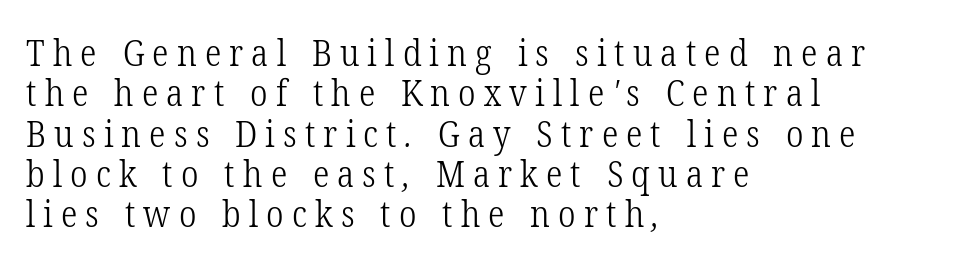
The letters advance in unequal steps, a hallmark of proportional type. Letters have the restrained weight of plain body copy at most. This rendering uses left alignment, leaving the right contour irregular. Note: serifs present on the glyphs. Descender tails drop into unmarked territory.
